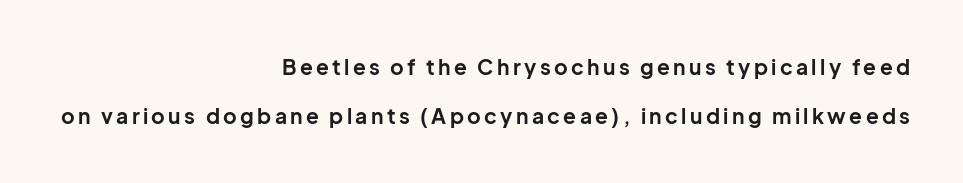
The image shows 21 px bold type, upright; set right-aligned, loose line spacing (2.34x), not underlined.
